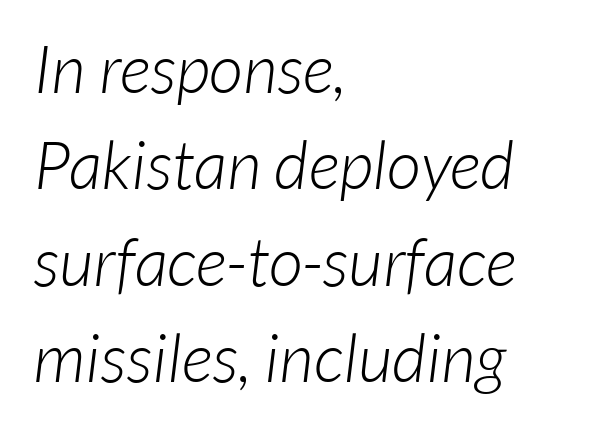
Characters follow at the spacing the type designer built in. Interline gaps are of average width in this sample. Stems here are at most as thick as an everyday book face. You can tell from the bare stems that sans-serif type was used.
